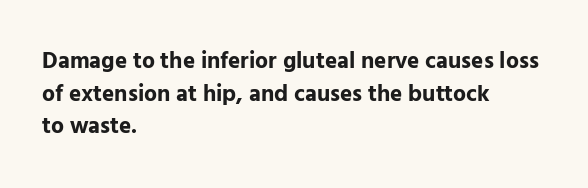
{"italic": "no", "bold": "yes", "underline": "no", "align": "left", "line_spacing": "normal", "line_spacing_ratio": 1.42, "letter_spacing": "normal", "letter_spacing_em": 0.0, "glyph_px": 23}
